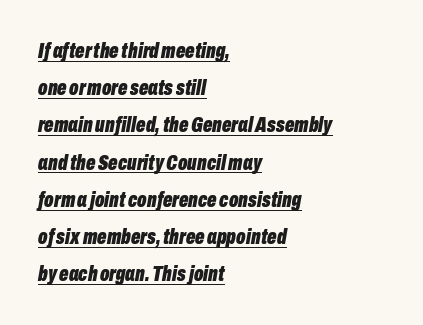
The image shows 22 px bold type, italic (leaning right); set left-aligned, normal line spacing (1.69x), normal letter spacing, underlined.
